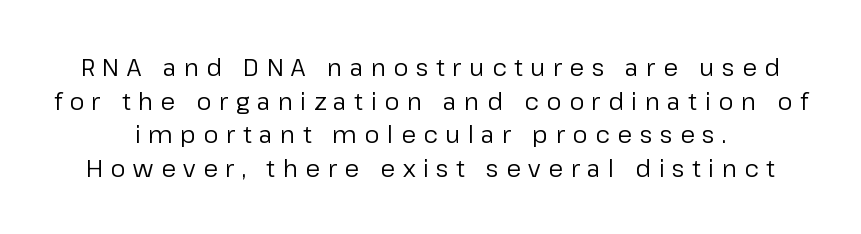
{"italic": "no", "bold": "no", "underline": "no", "line_spacing": "normal", "line_spacing_ratio": 1.4, "letter_spacing": "wide", "letter_spacing_em": 0.31, "glyph_px": 24}
